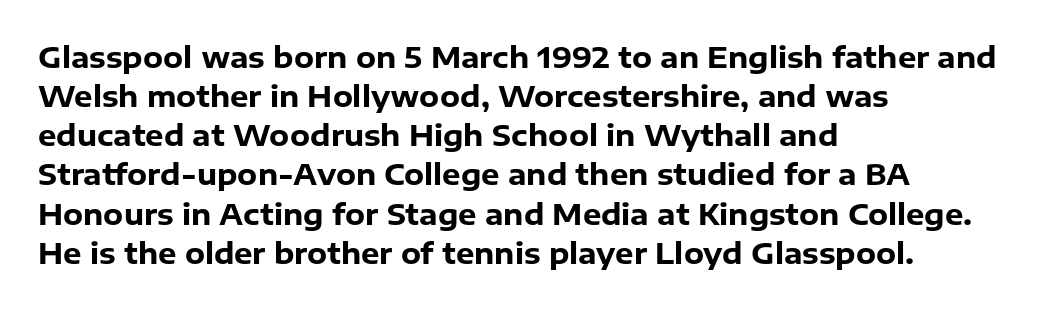
{"serif": "no", "italic": "no", "bold": "yes", "weight": "heavy", "width": "normal", "stroke_contrast": "low", "x_height": "medium", "monospaced": "no", "underline": "no", "align": "left", "line_spacing": "normal", "line_spacing_ratio": 1.35, "letter_spacing": "normal", "letter_spacing_em": 0.0, "glyph_px": 29}
